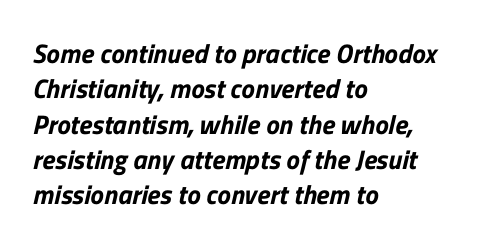
Q: Is the text underlined? A: No.
Q: How is the paragraph aligned? A: Left-aligned.
Q: Is the spacing between letters normal or unusually wide? A: Normal.
Q: Is the spacing between lines tight, normal or loose? A: Normal.
